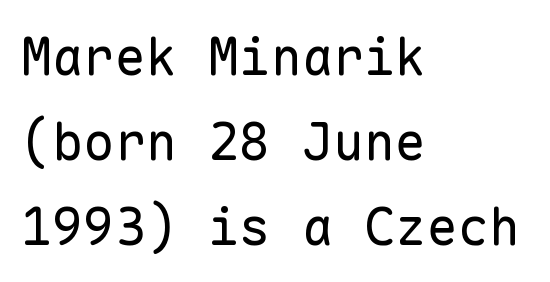
The image shows 52 px regular-weight sans-serif type, upright, monospaced; set left-aligned, normal line spacing (1.63x), normal letter spacing, not underlined; low stroke contrast and a medium x-height.
